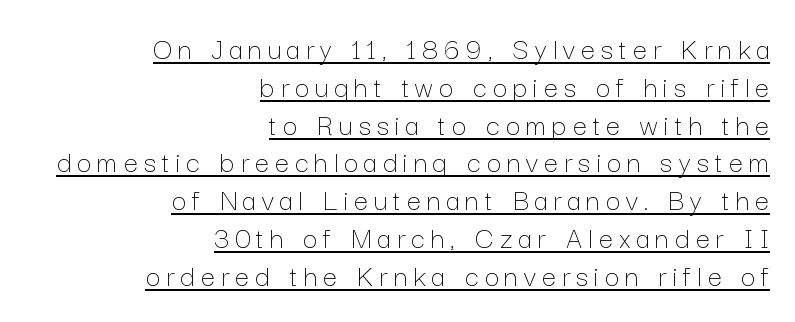
The image shows 31 px thin type, upright; set right-aligned, line spacing 1.22x, unusually wide letter spacing (+0.2 em), underlined; low stroke contrast and a medium x-height.
